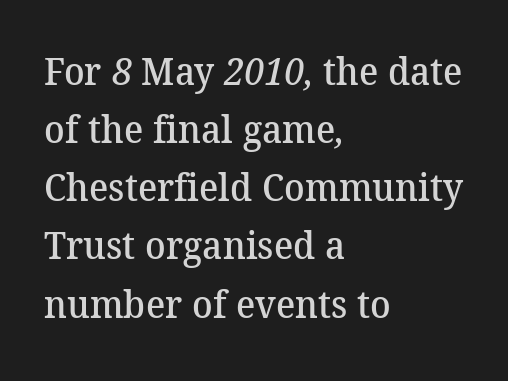
{"serif": "yes", "bold": "semi", "weight": "semibold", "width": "normal", "stroke_contrast": "medium", "x_height": "medium", "monospaced": "no", "underline": "no", "align": "left", "line_spacing": "normal", "line_spacing_ratio": 1.53, "letter_spacing": "normal", "letter_spacing_em": 0.0, "glyph_px": 38}
